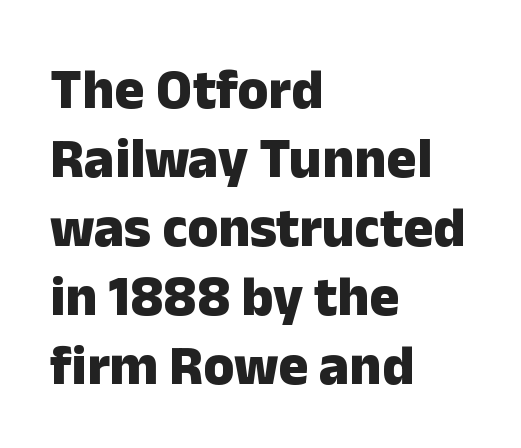
Q: Is the text bold? A: Yes.
Q: Is the text italic (slanted)? A: No, it is upright.
Q: Is the typeface a serif or a sans-serif typeface? A: Sans-serif.
Q: Is the text underlined? A: No.
Q: How is the paragraph aligned? A: Left-aligned.
Q: Is the spacing between letters normal or unusually wide? A: Normal.
Q: Width (condensed, normal, or wide)? A: Normal.
Q: Stroke contrast? A: Low.
Q: x-height? A: Medium.
Q: Monospaced? A: No.
